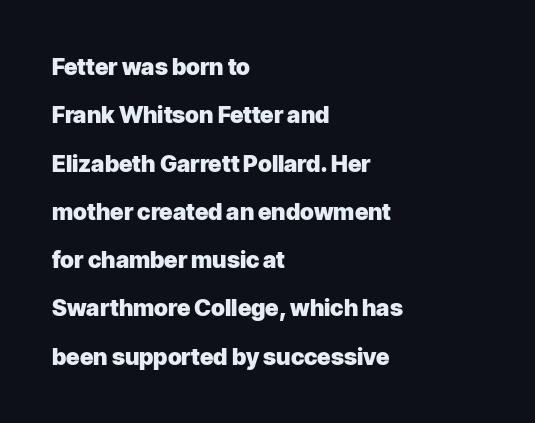
{"italic": "no", "bold": "yes", "underline": "no", "align": "left", "line_spacing": "loose", "line_spacing_ratio": 2.1, "letter_spacing": "normal", "letter_spacing_em": 0.0, "glyph_px": 23}
